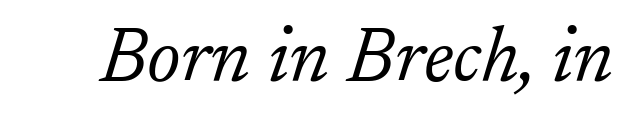
The passage shown is typeset with a serif family. Glance below the letters and you will spot only blank space. Caption: standard tracking, unaltered. It's the slanting kind of type.
